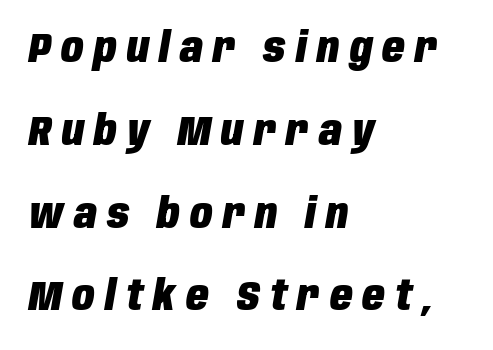
Weight: bold. The passage is arranged the way most books set body copy — flush left. Glance below the letters and you will spot only blank space. Baseline-to-baseline distance is far greater than the letter height.
